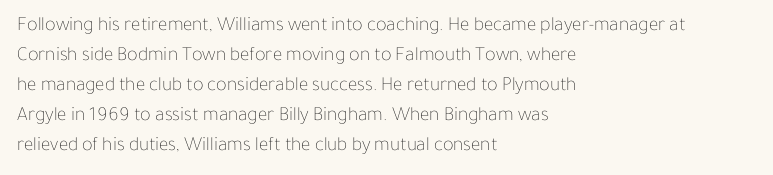
{"italic": "no", "bold": "no", "underline": "no", "align": "left", "line_spacing": "normal", "line_spacing_ratio": 1.5, "letter_spacing": "normal", "letter_spacing_em": 0.0, "glyph_px": 20}
